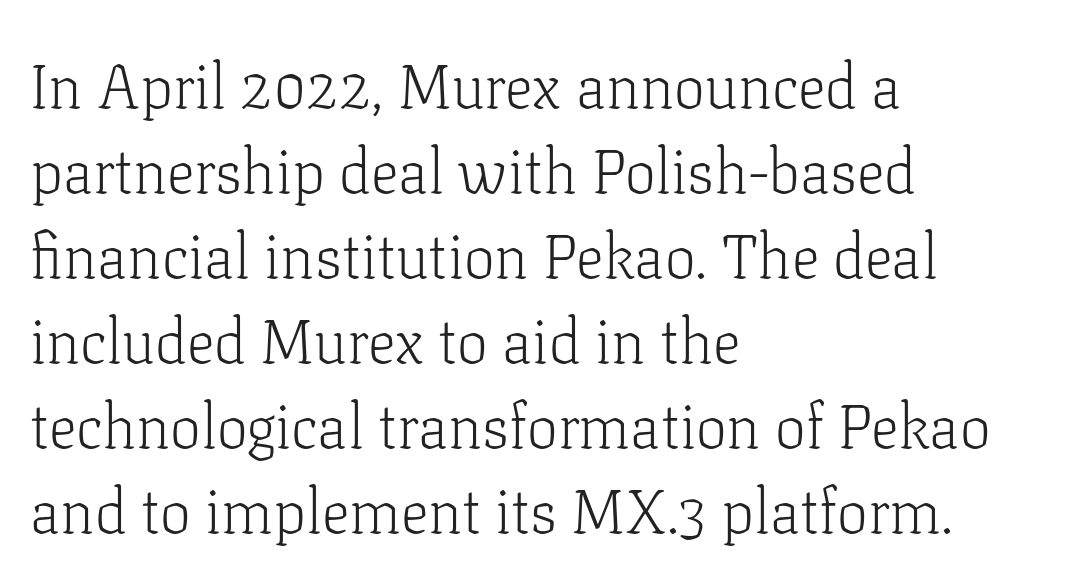
{"serif": "yes", "italic": "no", "bold": "no", "weight": "light", "width": "normal", "stroke_contrast": "low", "x_height": "medium", "monospaced": "no", "underline": "no", "align": "left", "line_spacing": "normal", "line_spacing_ratio": 1.37, "letter_spacing": "normal", "letter_spacing_em": 0.0, "glyph_px": 62}
